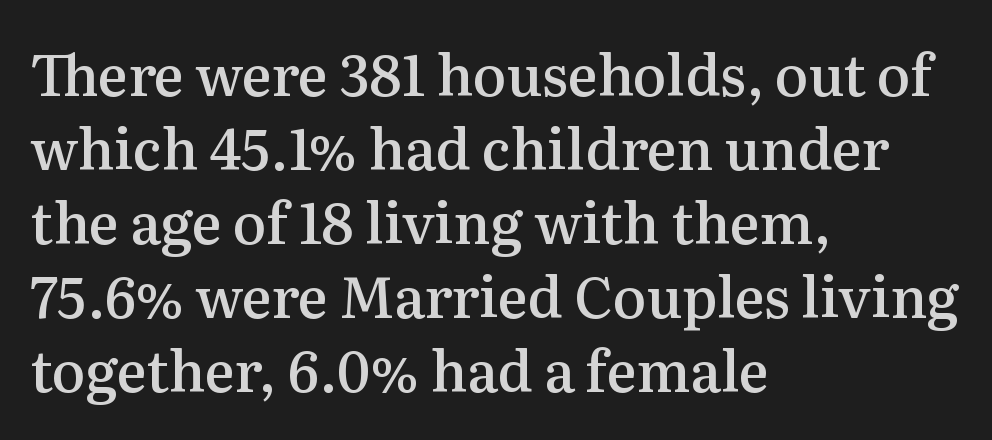
Decoration check: the copy has no underline. In terms of posture, this sample is upright. Honestly, the letter spacing is just normal — you wouldn't notice it. What weight is shown? A semibold, between regular and bold. Is this a fixed-width face? No — the glyphs have proportional, varying widths.
